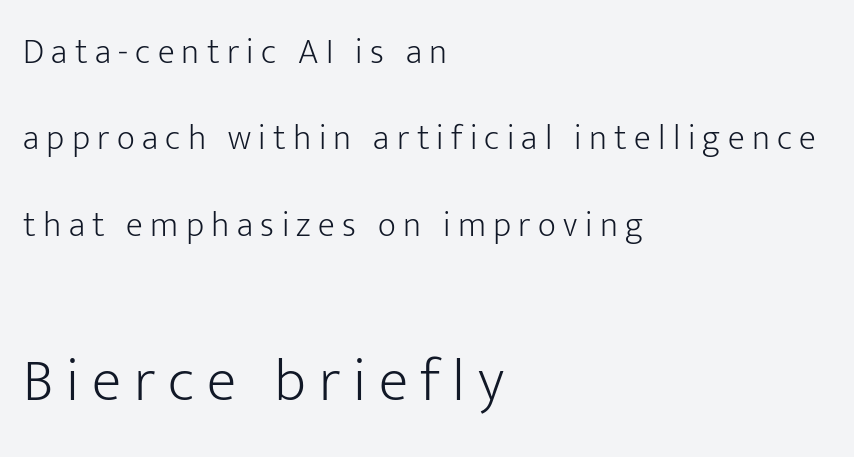
Line spacing here is loose. Character widths vary here, with narrow letters taking less room than wide ones. If you squint, the bottom block still reads clearly — it's the larger of the two. Caption: expanded tracking, letters set apart. The specimen omits any rule beneath the text block's lines.
